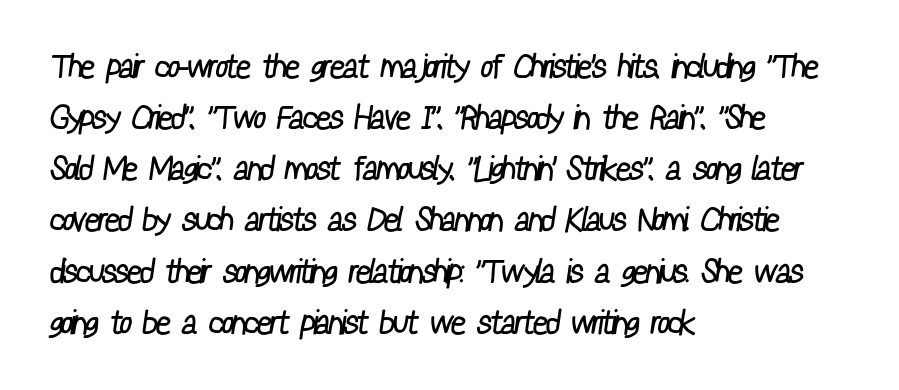
Honestly, there is no underline to notice here at all. The rag falls on the right side of this text block. Character widths vary here, with narrow letters taking less room than wide ones. The tracking reads as untouched default to a designer's eye.
